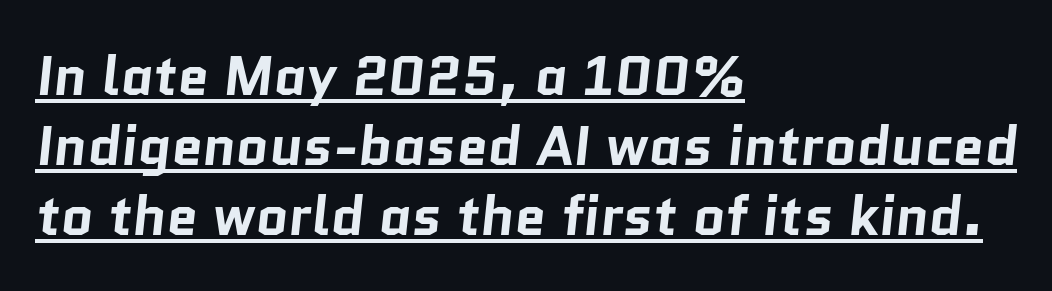
Underlined type. Casual observation: everything's shoved over to the left. Do the characters align in a grid? No, the font is proportional. Stroke thickness is high; the sample reads as a true bold.
